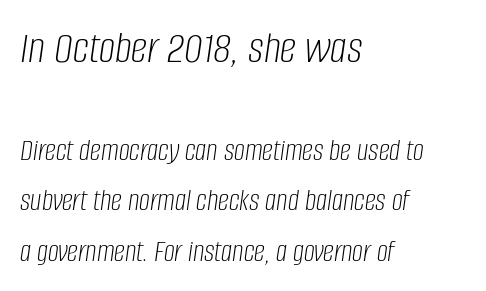
The image shows 46 px light, condensed type, italic (leaning right); set left-aligned, normal line spacing (1.63x), normal letter spacing, not underlined; the first (top) block is 1.48x larger; low stroke contrast and a large x-height.
